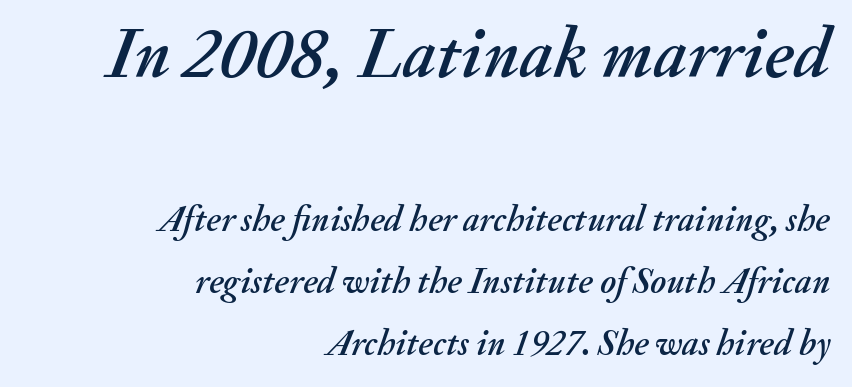
The image shows 72 px text type, italic (leaning right); set right-aligned, line spacing 1.72x, normal letter spacing, not underlined; the first (top) block is 2.0x larger; medium stroke contrast and a small x-height.
